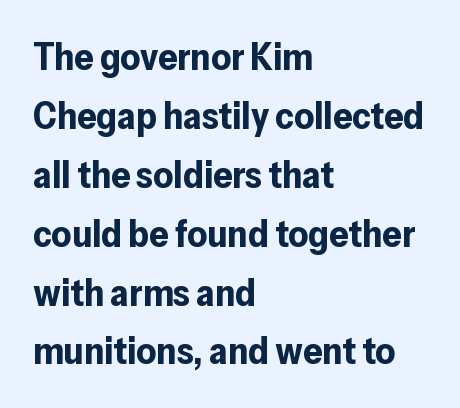
{"serif": "no", "italic": "no", "bold": "yes", "weight": "bold", "width": "normal", "stroke_contrast": "low", "x_height": "medium", "monospaced": "no", "underline": "no", "align": "left", "line_spacing": "normal", "line_spacing_ratio": 1.55, "letter_spacing": "normal", "letter_spacing_em": 0.0, "glyph_px": 38}
